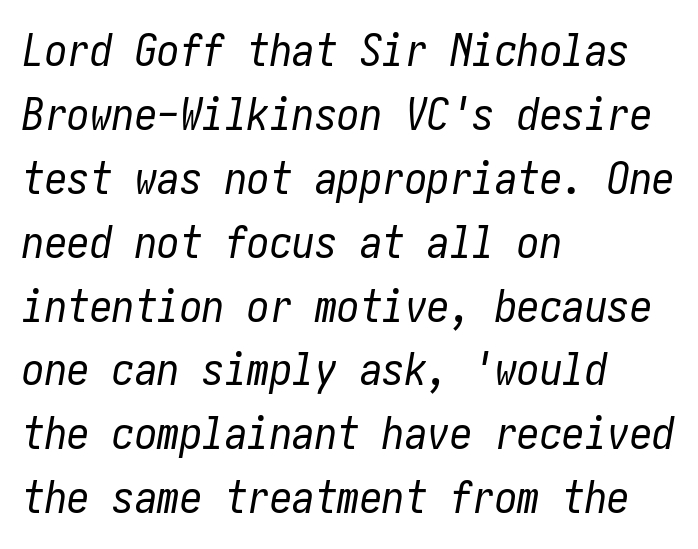
{"italic": "yes", "lean": "right", "slant_degrees": 10, "bold": "no", "weight": "regular", "width": "condensed", "stroke_contrast": "low", "x_height": "medium", "underline": "no", "align": "left", "line_spacing": "normal", "line_spacing_ratio": 1.42, "letter_spacing": "normal", "letter_spacing_em": 0.0, "glyph_px": 45}
